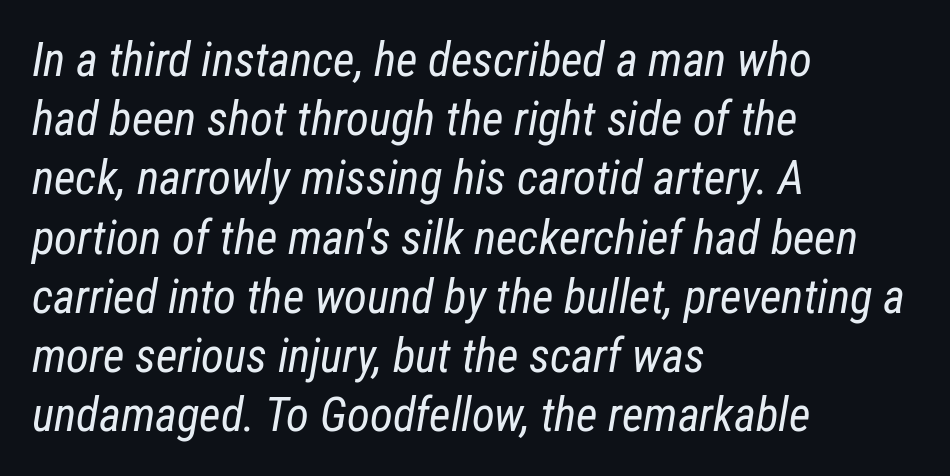
Is this a fixed-width face? No — the glyphs have proportional, varying widths. These lines stack with their left ends in a neat column. Just letters on the line, the space beneath them empty. Counters stay open thanks to moderate or lighter strokes. Caption: standard tracking, unaltered. Does the lettering tilt? It does — this is italic.
